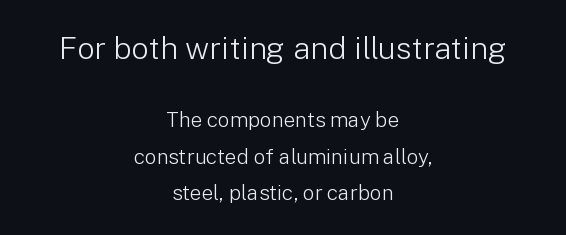
The image shows 31 px light sans-serif type, upright; set centered, line spacing 1.73x, normal letter spacing, not underlined; the first (top) block is 1.48x larger; low stroke contrast and a medium x-height.
